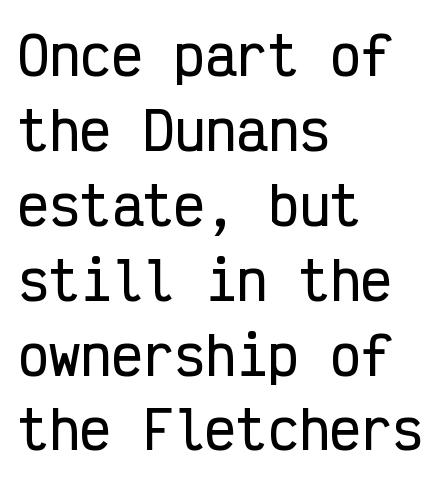
{"serif": "no", "italic": "no", "width": "condensed", "stroke_contrast": "low", "x_height": "medium", "monospaced": "yes", "underline": "no", "align": "left", "line_spacing": "normal", "line_spacing_ratio": 1.44, "letter_spacing": "normal", "letter_spacing_em": 0.0, "glyph_px": 52}
